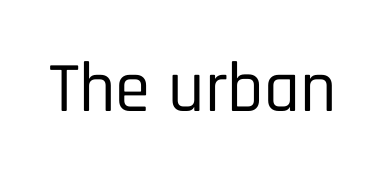
A roman cut, with each character standing at attention. How are the letters spaced? Ordinarily, with no added tracking. This rendering employs a face without finishing strokes, i.e., a sans-serif. Do the characters align in a grid? No, the font is proportional.
